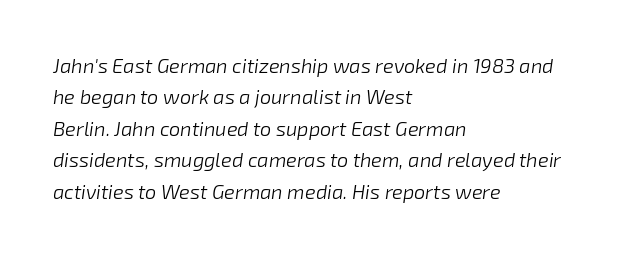
{"italic": "yes", "lean": "right", "slant_degrees": 8, "bold": "no", "underline": "no", "align": "left", "line_spacing": "normal", "line_spacing_ratio": 1.57, "letter_spacing": "normal", "letter_spacing_em": 0.0, "glyph_px": 20}
